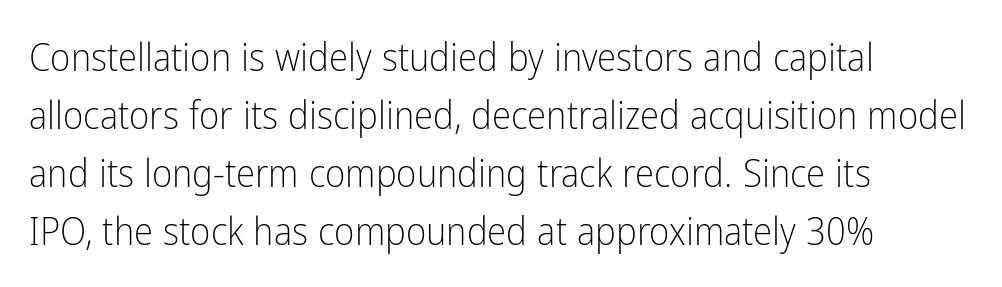
The image shows 39 px light, condensed sans-serif type, upright; set left-aligned, normal line spacing (1.49x), normal letter spacing, not underlined; low stroke contrast and a medium x-height.
